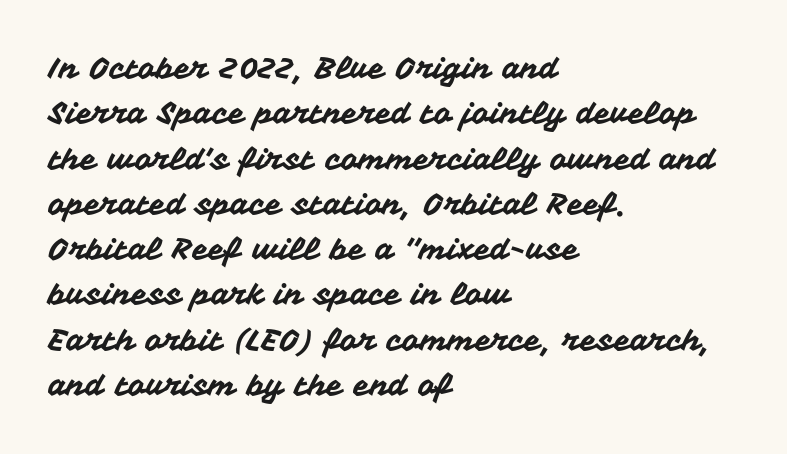
The image shows 30 px sans-serif type; set left-aligned, normal line spacing (1.51x), normal letter spacing, not underlined; medium stroke contrast and a medium x-height.
